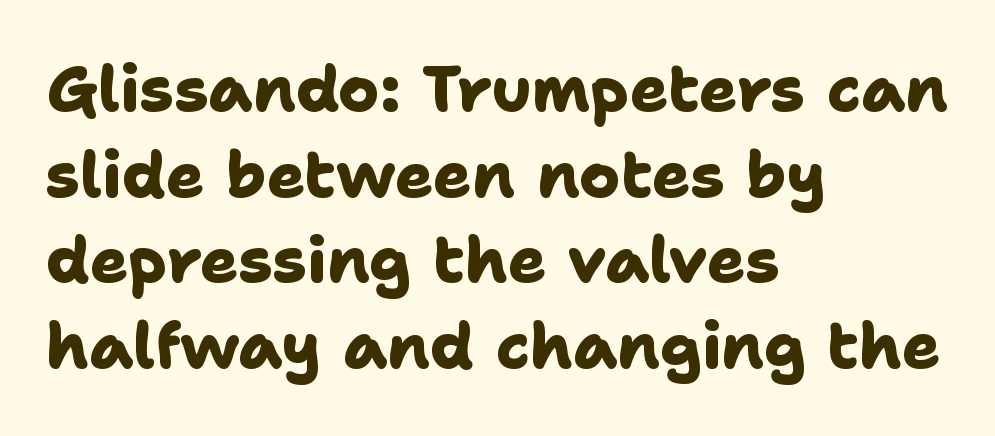
This sample is left-justified, so line endings fall wherever the words run out. In terms of letterspacing, this is plain default setting. Spacing verdict: proportional, widths tailored to each character. Does the type have serifs? No, each stem ends abruptly. Quick note: underline off. Line spacing here is normal.
